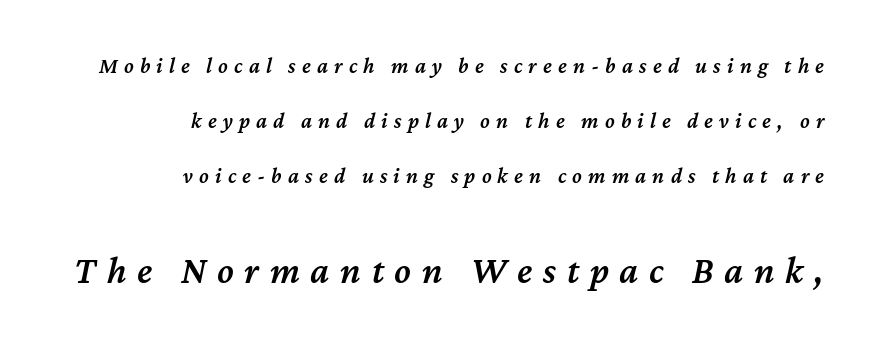
{"italic": "yes", "lean": "right", "slant_degrees": 12, "bold": "semi", "weight": "semibold", "width": "normal", "stroke_contrast": "medium", "x_height": "medium", "monospaced": "no", "underline": "no", "align": "right", "line_spacing": "loose", "line_spacing_ratio": 2.49, "letter_spacing": "wide", "letter_spacing_em": 0.28, "larger_block": "second", "size_ratio": 1.73, "glyph_px": 38}
